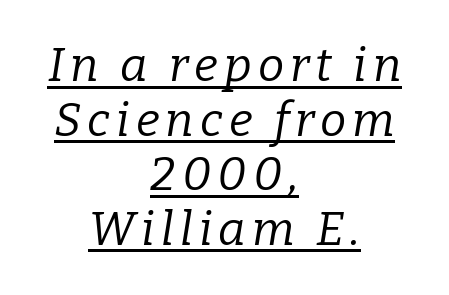
{"serif": "yes", "italic": "yes", "lean": "right", "slant_degrees": 9, "bold": "no", "weight": "regular", "width": "normal", "stroke_contrast": "low", "x_height": "medium", "monospaced": "no", "underline": "yes", "align": "center", "line_spacing_ratio": 1.16, "glyph_px": 47}
